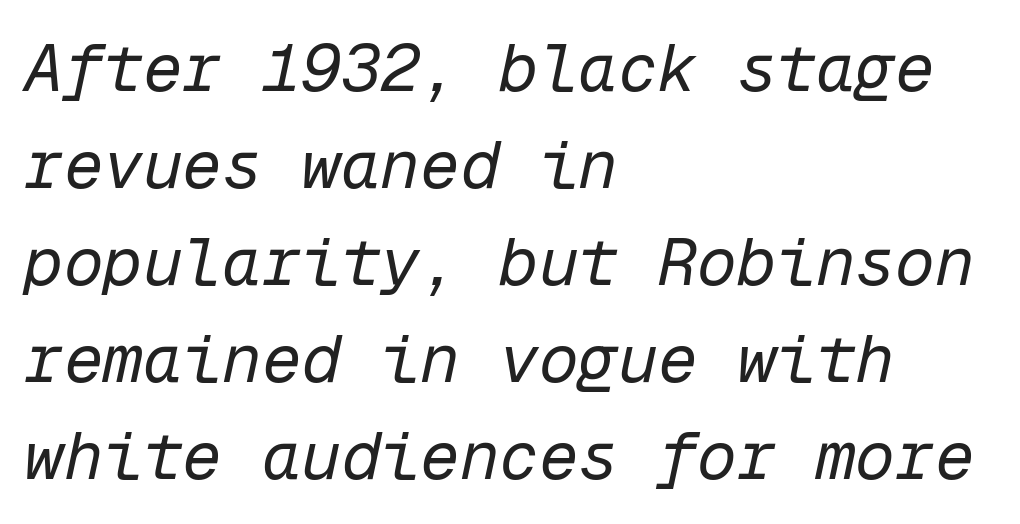
The image shows 66 px regular-weight type, italic (leaning right), monospaced; set left-aligned, normal line spacing (1.47x), normal letter spacing, not underlined; low stroke contrast and a medium x-height.
